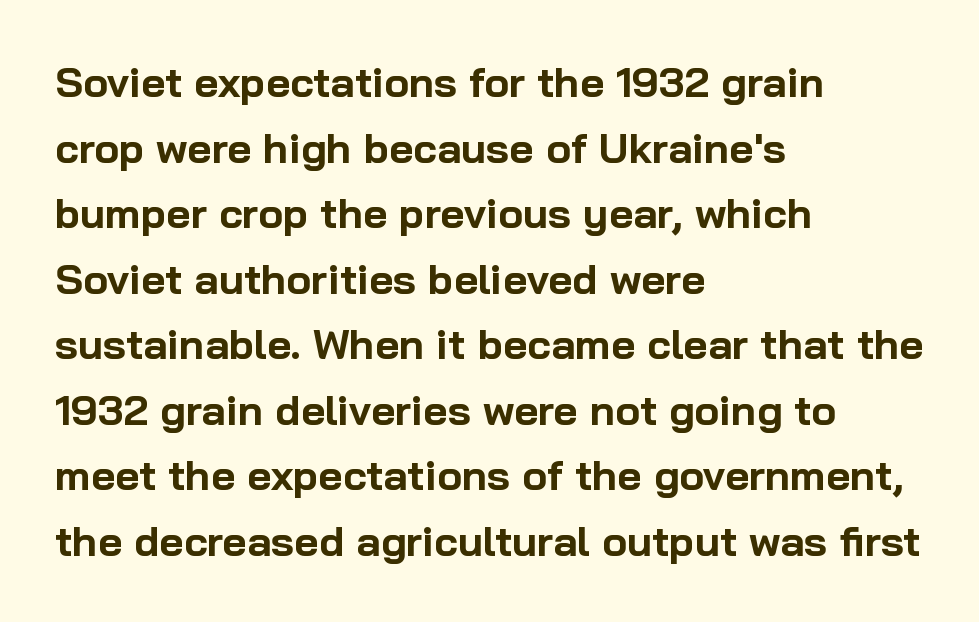
Nobody touched the tracking dial on this one. Which margin do the lines hug? The left one — the right edge is uneven. Examine the stroke ends and you'll find no serifs. These lines are rendered in a variable-pitch font.
